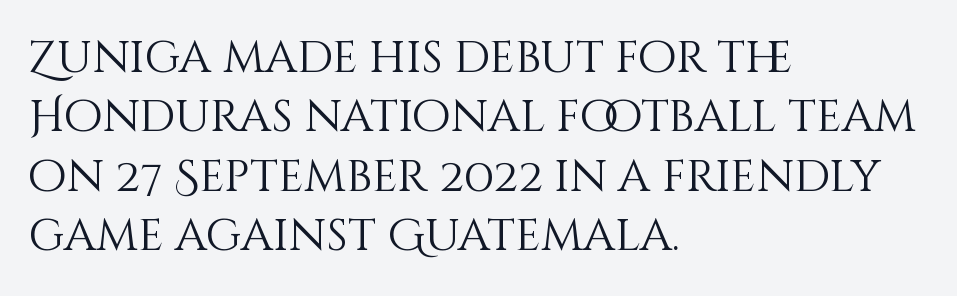
{"italic": "no", "bold": "no", "weight": "light", "width": "normal", "stroke_contrast": "medium", "x_height": "large", "monospaced": "no", "underline": "no", "align": "left", "line_spacing": "normal", "line_spacing_ratio": 1.32, "letter_spacing": "normal", "letter_spacing_em": 0.0, "glyph_px": 45}
